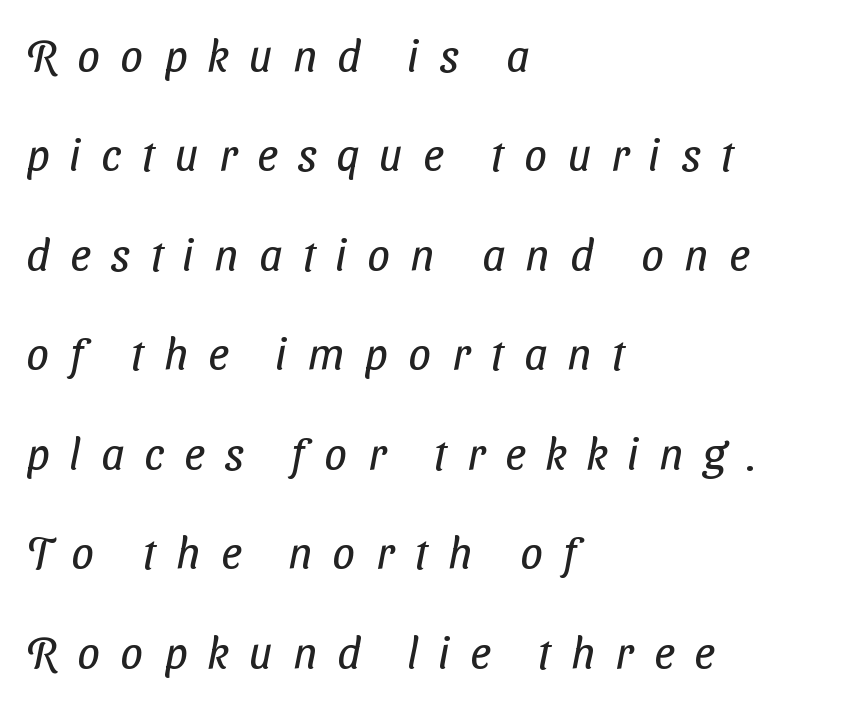
Honestly, there is no underline to notice here at all. This rendering employs a face without finishing strokes, i.e., a sans-serif. This rendering uses left alignment, leaving the right contour irregular. Leading is clearly above the norm, producing a sparse column. Inter-character spacing is expanded well beyond the font's built-in metrics. Nothing heavy about these letters — not bold at all.
